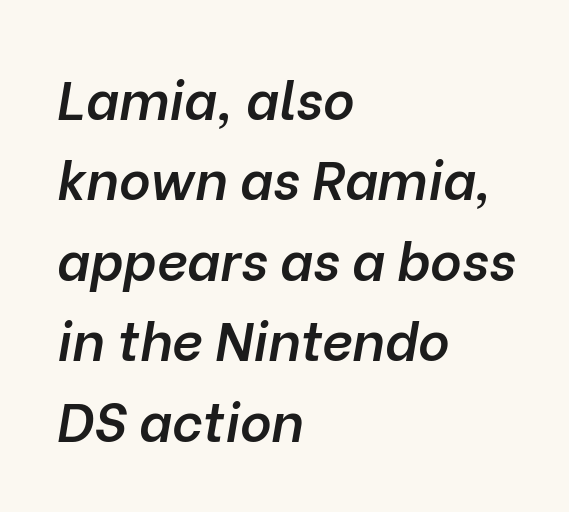
Q: Is the text bold? A: Semi-bold.
Q: Is the text italic (slanted)? A: Yes, it leans right by about 10 degrees.
Q: Is the text underlined? A: No.
Q: How is the paragraph aligned? A: Left-aligned.
Q: Is the spacing between letters normal or unusually wide? A: Normal.
Q: Is the spacing between lines tight, normal or loose? A: Normal.
Q: Width (condensed, normal, or wide)? A: Normal.
Q: Stroke contrast? A: Low.
Q: x-height? A: Medium.
Q: Monospaced? A: No.
